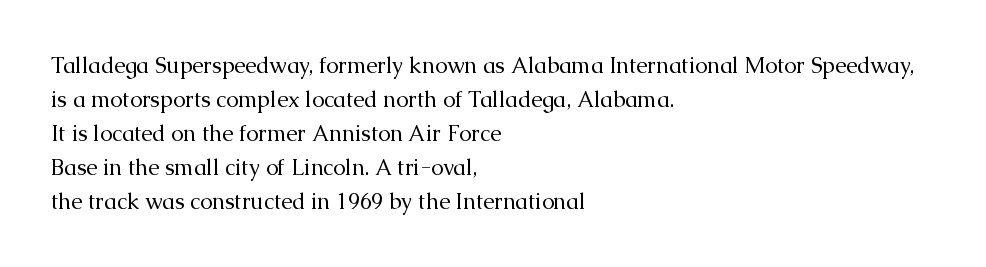
{"italic": "no", "bold": "no", "underline": "no", "align": "left", "line_spacing": "normal", "line_spacing_ratio": 1.54, "letter_spacing": "normal", "letter_spacing_em": 0.0, "glyph_px": 22}
